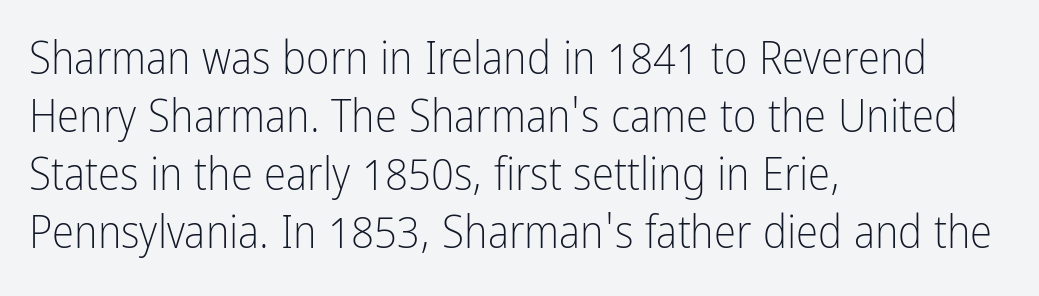
The image shows 45 px light, condensed sans-serif type, upright; set left-aligned, normal line spacing (1.29x), normal letter spacing, not underlined; low stroke contrast and a medium x-height.
